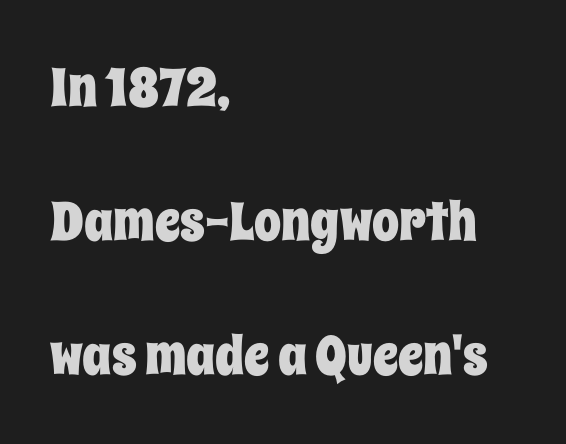
{"italic": "no", "width": "condensed", "stroke_contrast": "low", "x_height": "large", "monospaced": "no", "underline": "no", "align": "left", "line_spacing": "loose", "line_spacing_ratio": 2.48, "letter_spacing": "normal", "letter_spacing_em": 0.0, "glyph_px": 54}
